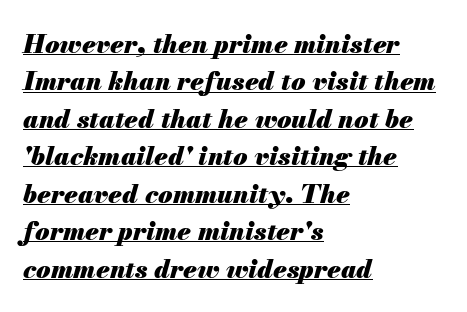
{"italic": "yes", "lean": "right", "slant_degrees": 13, "bold": "yes", "underline": "yes", "align": "left", "line_spacing": "normal", "line_spacing_ratio": 1.44, "letter_spacing": "normal", "letter_spacing_em": 0.0, "glyph_px": 26}
